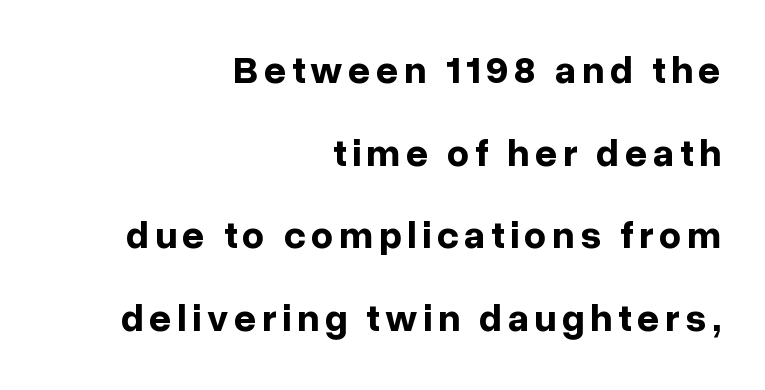
Q: Is the text bold? A: Yes.
Q: Is the text italic (slanted)? A: No, it is upright.
Q: Is the typeface a serif or a sans-serif typeface? A: Sans-serif.
Q: Is the text underlined? A: No.
Q: How is the paragraph aligned? A: Right-aligned.
Q: Is the spacing between lines tight, normal or loose? A: Loose.
Q: Width (condensed, normal, or wide)? A: Normal.
Q: Stroke contrast? A: Low.
Q: x-height? A: Medium.
Q: Monospaced? A: No.
